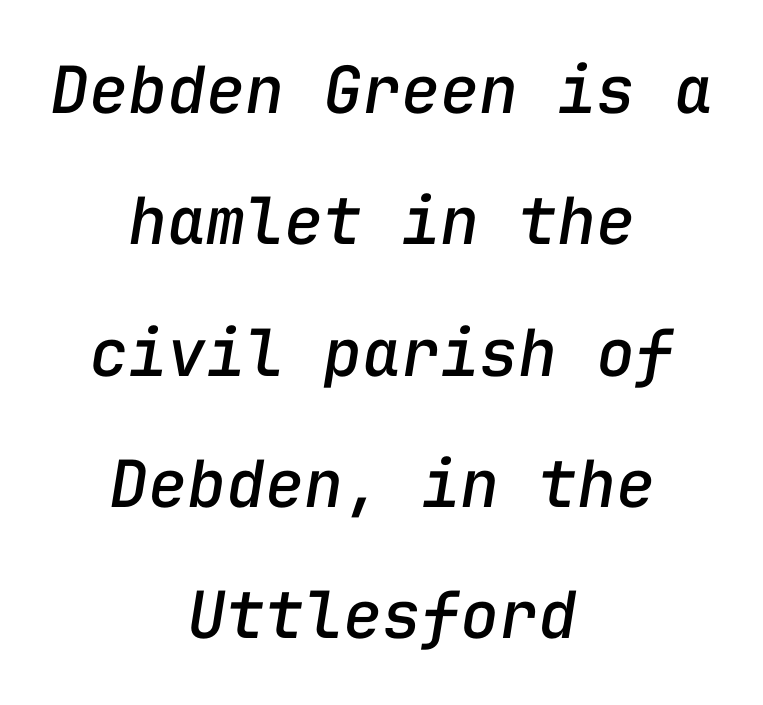
{"italic": "yes", "lean": "right", "slant_degrees": 9, "width": "normal", "stroke_contrast": "low", "x_height": "medium", "monospaced": "yes", "underline": "no", "align": "center", "line_spacing": "loose", "line_spacing_ratio": 2.02, "letter_spacing": "normal", "letter_spacing_em": 0.0, "glyph_px": 65}
